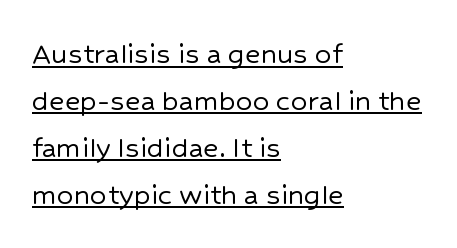
Posture: vertical. This sample has the flowing, uneven cadence of proportional lettering. Unlike a traditional serif, this face leaves its strokes unadorned. The designer left line spacing at the default. The rendering keeps characters at their native spacing. Descenders here cross a horizontal rule under the line.
